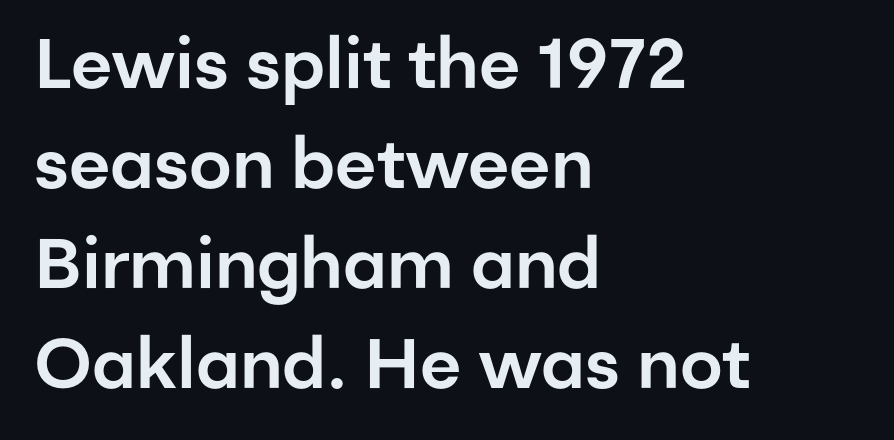
The image shows 70 px sans-serif type, upright; set left-aligned, normal line spacing (1.43x), normal letter spacing, not underlined; low stroke contrast and a medium x-height.
